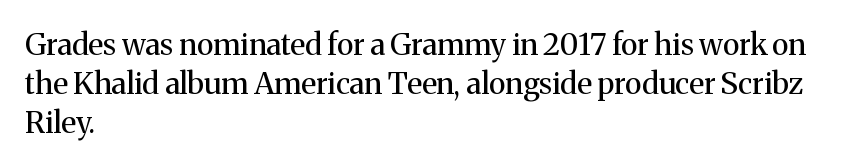
{"serif": "yes", "italic": "no", "bold": "no", "weight": "regular", "width": "normal", "stroke_contrast": "medium", "x_height": "medium", "monospaced": "no", "underline": "no", "align": "left", "line_spacing": "normal", "line_spacing_ratio": 1.3, "letter_spacing": "normal", "letter_spacing_em": 0.0, "glyph_px": 30}
